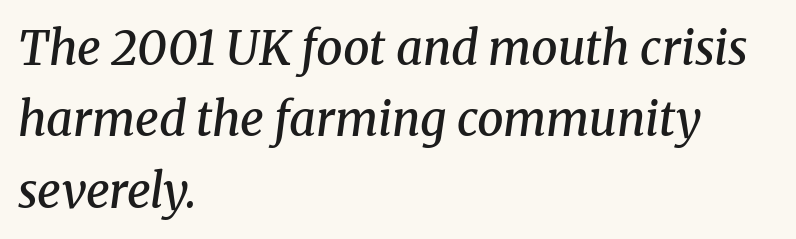
A typesetter would mark this as italic. Strokes here are thickened, but only to semibold level. The designer left line spacing at the default. Decoration check: the copy has no underline. Stroke terminals: seriffed. Layout note: lines flush left.
